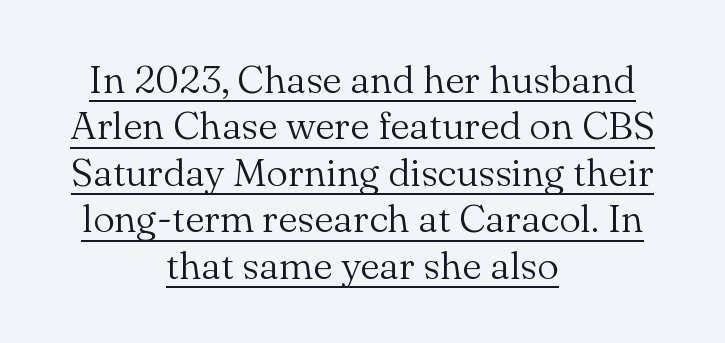
Serif or sans? Serif — the stroke terminals have little feet. In terms of posture, this sample is upright. The font is comparable to plain body text, perhaps lighter. The paragraph shown floats in the horizontal middle.
